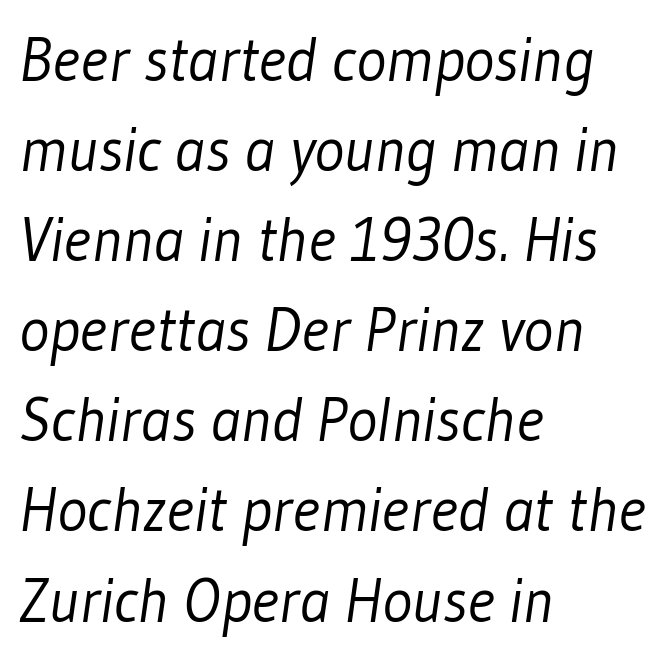
The image shows 63 px light, condensed sans-serif type; set left-aligned, normal line spacing (1.43x), normal letter spacing, not underlined; low stroke contrast and a medium x-height.
